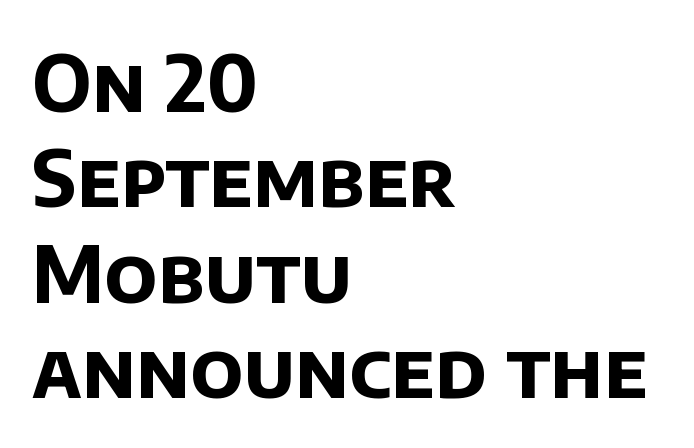
The image shows 77 px bold sans-serif type; set left-aligned, line spacing 1.24x, normal letter spacing, not underlined; low stroke contrast and a large x-height.
